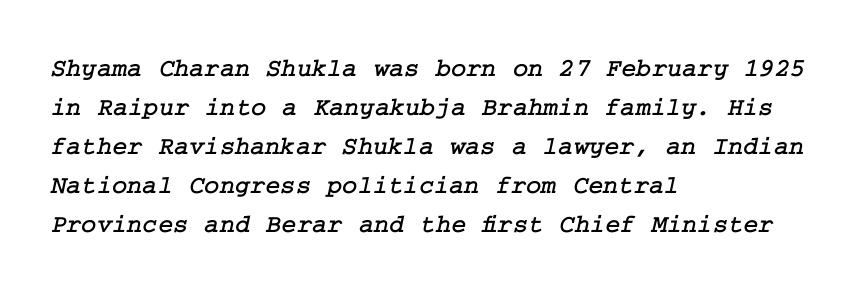
{"underline": "no", "align": "left", "line_spacing": "normal", "line_spacing_ratio": 1.5, "letter_spacing": "normal", "letter_spacing_em": 0.0, "glyph_px": 26}
